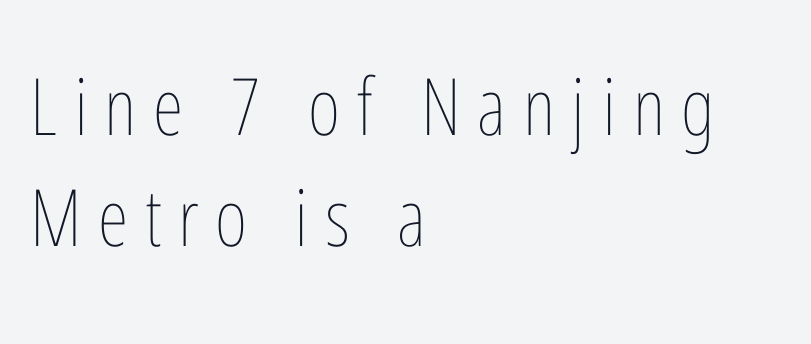
{"italic": "no", "bold": "no", "weight": "thin", "width": "condensed", "stroke_contrast": "low", "x_height": "medium", "monospaced": "no", "underline": "no", "align": "left", "line_spacing": "normal", "line_spacing_ratio": 1.4, "letter_spacing": "wide", "letter_spacing_em": 0.21, "glyph_px": 79}
